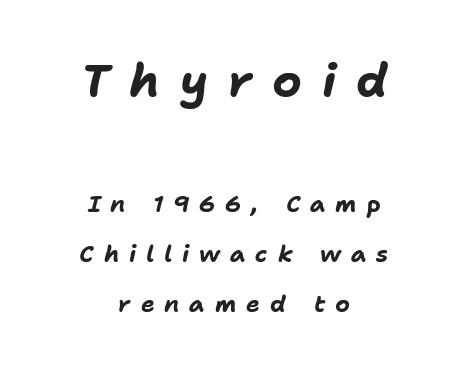
Q: Is the text bold? A: Yes.
Q: Is the text italic (slanted)? A: Yes, it leans right by about 11 degrees.
Q: Is the text underlined? A: No.
Q: How is the paragraph aligned? A: Centered.
Q: Is the spacing between letters normal or unusually wide? A: Unusually wide.
Q: Is the spacing between lines tight, normal or loose? A: Loose.
Q: Which block of text is set in a larger size, the first (top) or the second (bottom)? A: The first (top) one.
Q: Width (condensed, normal, or wide)? A: Normal.
Q: Stroke contrast? A: Low.
Q: x-height? A: Medium.
Q: Monospaced? A: No.
